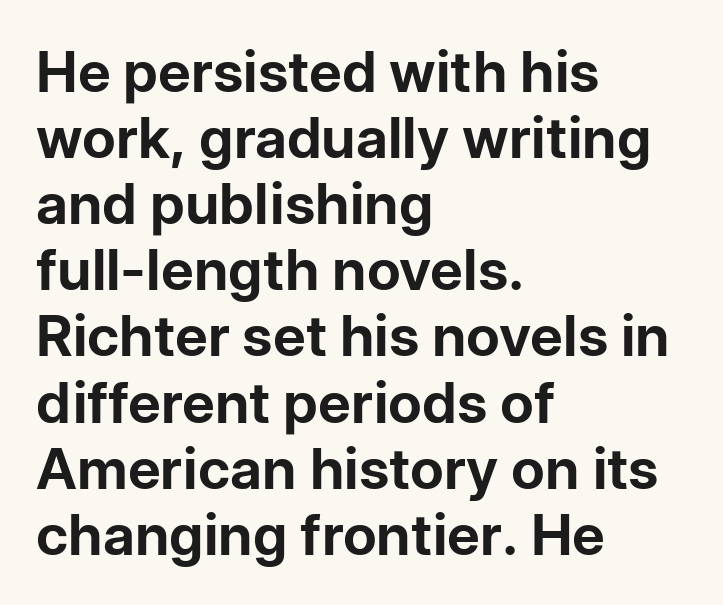
The image shows 57 px bold sans-serif type, upright; set left-aligned, line spacing 1.16x, normal letter spacing, not underlined; low stroke contrast and a medium x-height.
